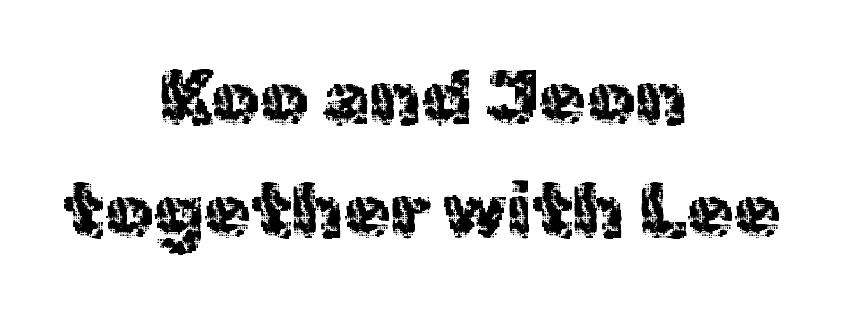
{"serif": "no", "italic": "no", "width": "normal", "x_height": "medium", "monospaced": "no", "underline": "no", "align": "center", "line_spacing": "normal", "line_spacing_ratio": 1.49, "letter_spacing": "normal", "letter_spacing_em": 0.0, "glyph_px": 76}
